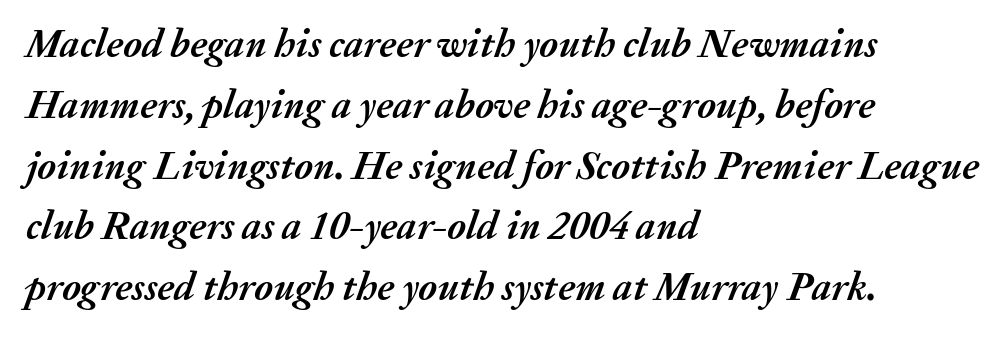
{"italic": "yes", "lean": "right", "slant_degrees": 20, "bold": "yes", "weight": "semibold", "width": "normal", "stroke_contrast": "medium", "x_height": "medium", "monospaced": "no", "underline": "no", "align": "left", "line_spacing": "normal", "line_spacing_ratio": 1.52, "letter_spacing": "normal", "letter_spacing_em": 0.0, "glyph_px": 40}
